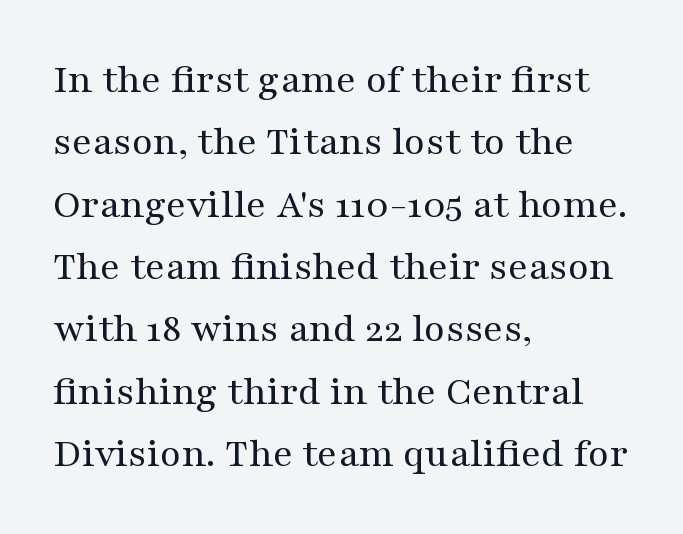
Summary of vertical rhythm: regular, with standard interline spacing. In terms of letterspacing, this is plain default setting. The typesetter chose a ragged-right arrangement here. Nothing heavy about these letters — not bold at all. Here the designer chose a conventional face with non-uniform glyph widths. Old-style or modern, the face here clearly has serifs.
